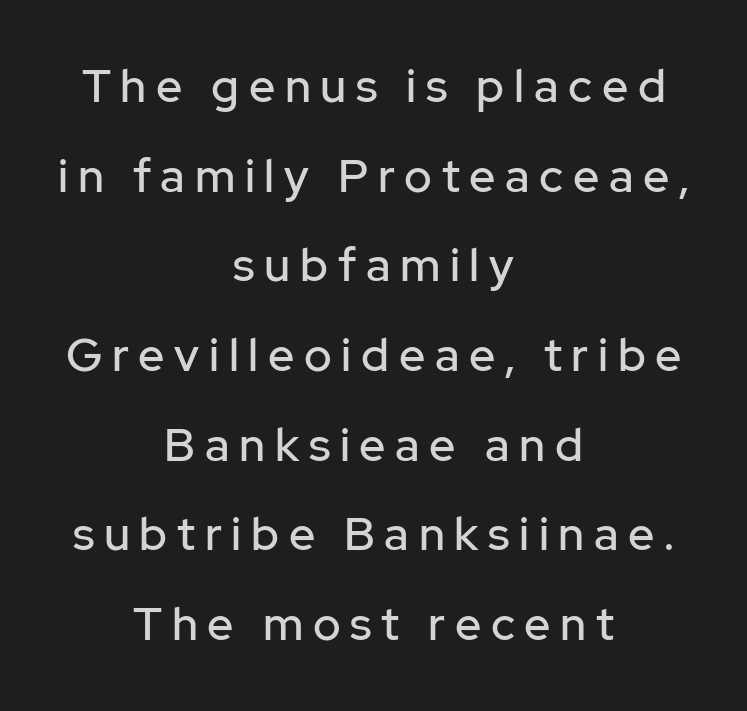
Think of a printed novel: that variable character pitch is what you see here. Quick note: underline off. The compositor balanced each line on the midline. What kind of face is this? One without serifs — a sans.
